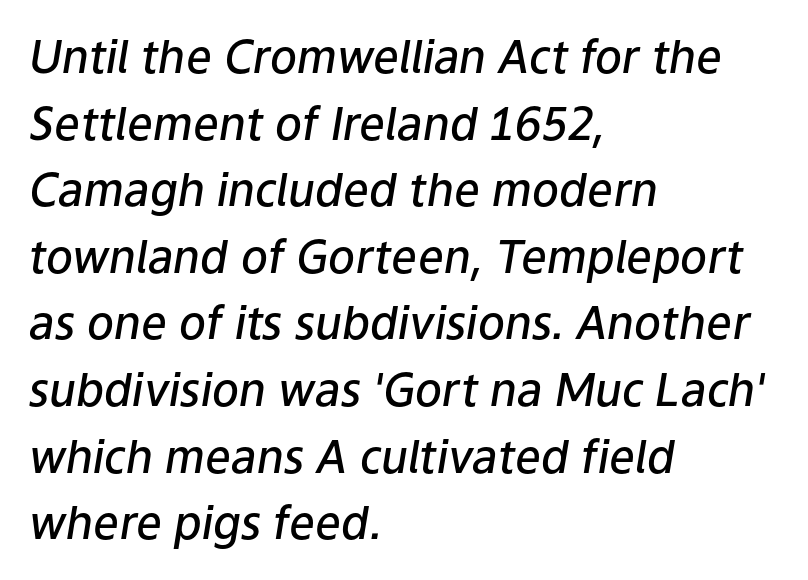
Character widths vary here, with narrow letters taking less room than wide ones. Descenders hang freely into open space. In CSS terms this would be text-align: left. The letters are slanted; this is an italic face.
